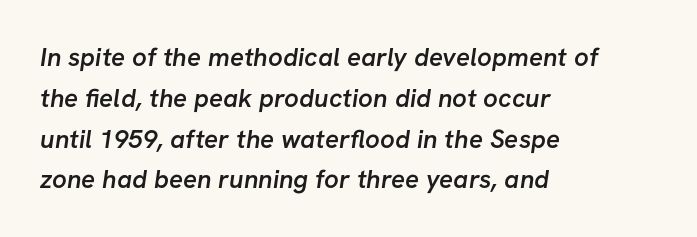
{"bold": "semi", "underline": "no", "align": "left", "line_spacing": "normal", "line_spacing_ratio": 1.57, "letter_spacing": "normal", "letter_spacing_em": 0.0, "glyph_px": 26}
